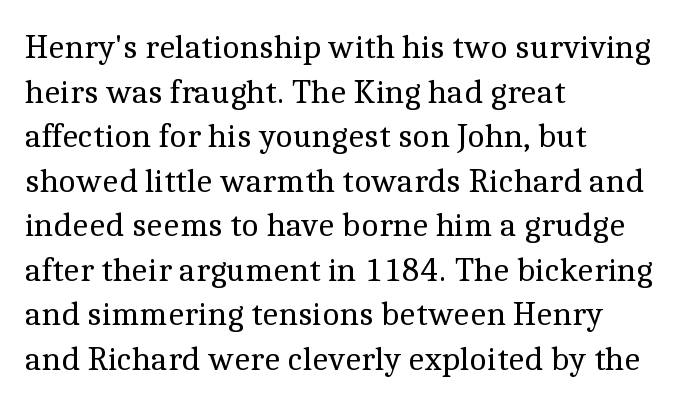
The image shows 34 px regular-weight serif type, upright; set left-aligned, normal line spacing (1.31x), normal letter spacing, not underlined; a medium x-height.
